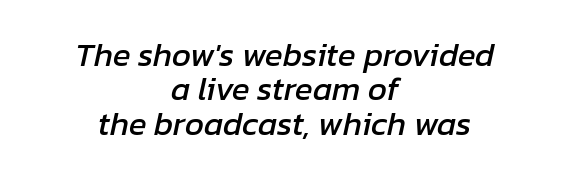
Compared with a flush-left layout, this one balances lines on the center instead. You could barely slide anything between these rows. A typesetter would call this proportional, since set widths differ per character. The text carries the slant typical of an italic or oblique font.
